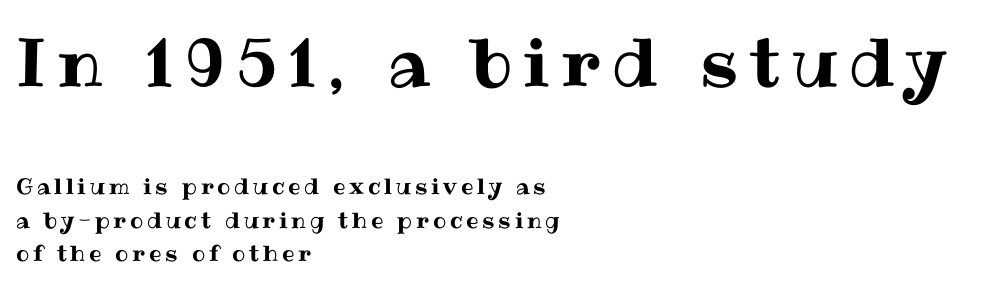
The initial chunk of copy outweighs the following chunk in type size. The rendering uses a moderate line-height, typical for paragraphs. This sample has the flowing, uneven cadence of proportional lettering. Posture: straight, roman, zero tilt.
